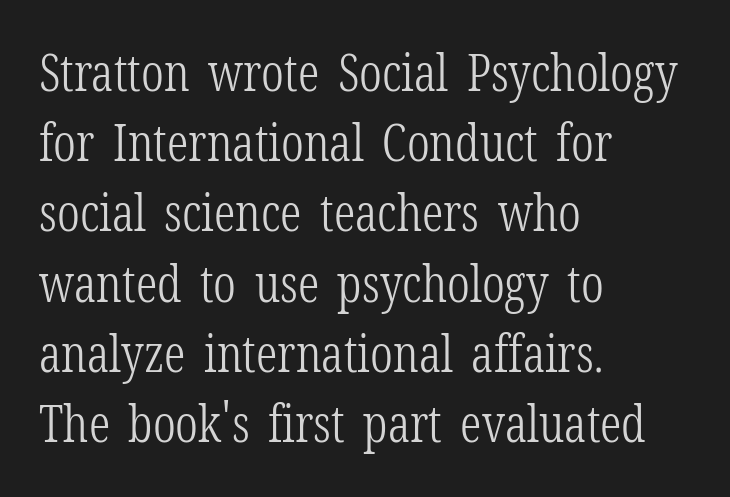
Q: Is the text bold? A: No.
Q: Is the text italic (slanted)? A: No, it is upright.
Q: Is the typeface a serif or a sans-serif typeface? A: Serif.
Q: Is the text underlined? A: No.
Q: How is the paragraph aligned? A: Left-aligned.
Q: Is the spacing between letters normal or unusually wide? A: Normal.
Q: Is the spacing between lines tight, normal or loose? A: Normal.
Q: Width (condensed, normal, or wide)? A: Condensed.
Q: Stroke contrast? A: Low.
Q: x-height? A: Medium.
Q: Monospaced? A: No.
